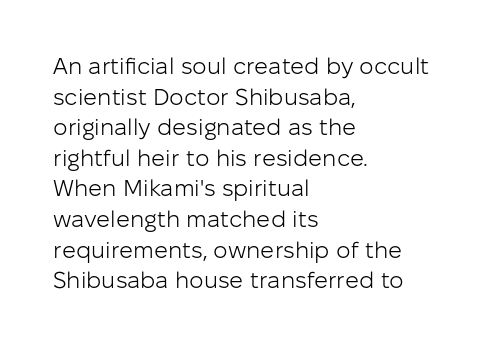
Q: Is the text bold? A: No.
Q: Is the text italic (slanted)? A: No, it is upright.
Q: Is the text underlined? A: No.
Q: How is the paragraph aligned? A: Left-aligned.
Q: Is the spacing between letters normal or unusually wide? A: Normal.
Q: Is the spacing between lines tight, normal or loose? A: Normal.
